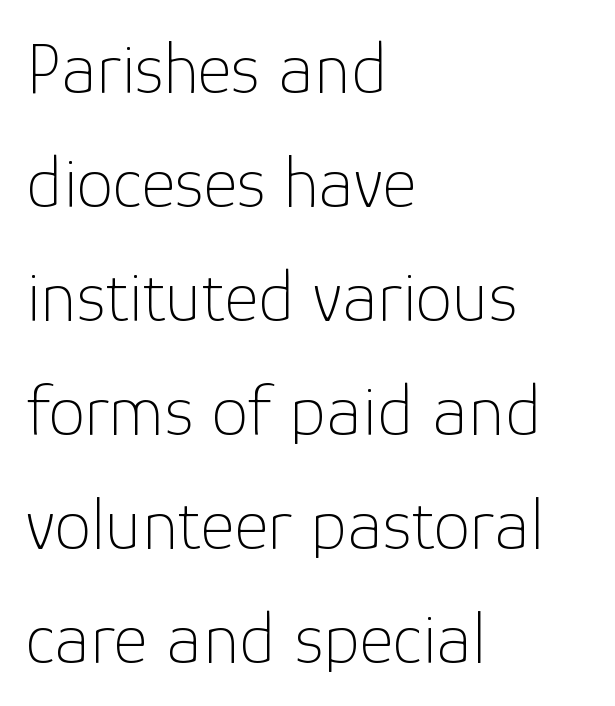
Q: Is the text bold? A: No.
Q: Is the text italic (slanted)? A: No, it is upright.
Q: Is the typeface a serif or a sans-serif typeface? A: Sans-serif.
Q: Is the text underlined? A: No.
Q: How is the paragraph aligned? A: Left-aligned.
Q: Is the spacing between letters normal or unusually wide? A: Normal.
Q: Is the spacing between lines tight, normal or loose? A: Normal.
Q: Width (condensed, normal, or wide)? A: Normal.
Q: Stroke contrast? A: Low.
Q: x-height? A: Medium.
Q: Monospaced? A: No.
